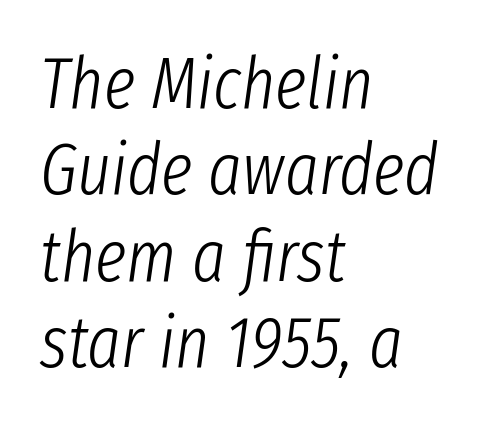
{"italic": "yes", "lean": "right", "slant_degrees": 8, "bold": "no", "weight": "light", "width": "condensed", "stroke_contrast": "low", "x_height": "medium", "monospaced": "no", "underline": "no", "align": "left", "line_spacing_ratio": 1.2, "letter_spacing": "normal", "letter_spacing_em": 0.0, "glyph_px": 72}
